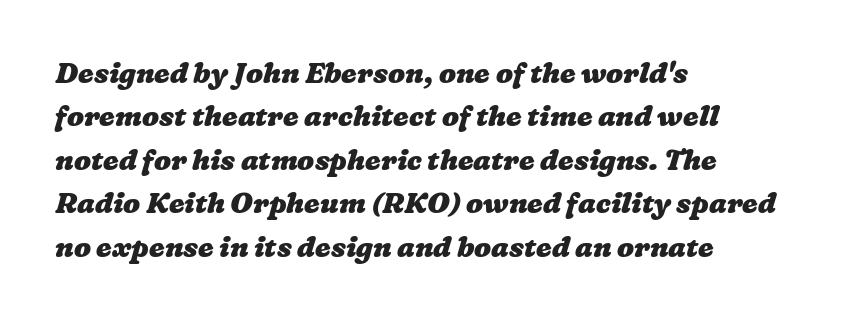
The strip under each line holds only bare page. The passage is arranged the way most books set body copy — flush left. Spacing verdict: proportional, widths tailored to each character. Does the weight exceed regular? Yes, all the way to bold. In terms of leading, this rendering sits right in the middle.
